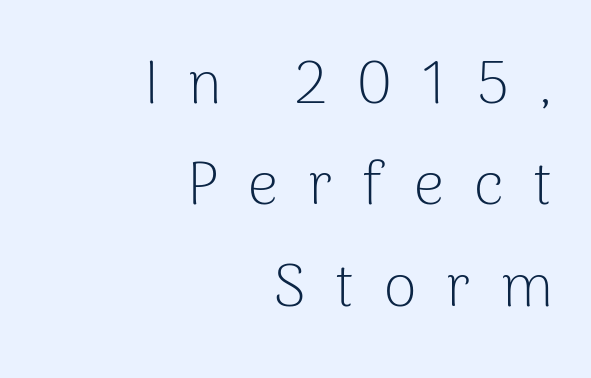
Q: Is the text bold? A: No.
Q: Is the text italic (slanted)? A: No, it is upright.
Q: Is the typeface a serif or a sans-serif typeface? A: Sans-serif.
Q: Is the text underlined? A: No.
Q: How is the paragraph aligned? A: Right-aligned.
Q: Is the spacing between letters normal or unusually wide? A: Unusually wide.
Q: Is the spacing between lines tight, normal or loose? A: Normal.
Q: Width (condensed, normal, or wide)? A: Normal.
Q: Stroke contrast? A: Low.
Q: x-height? A: Medium.
Q: Monospaced? A: No.
